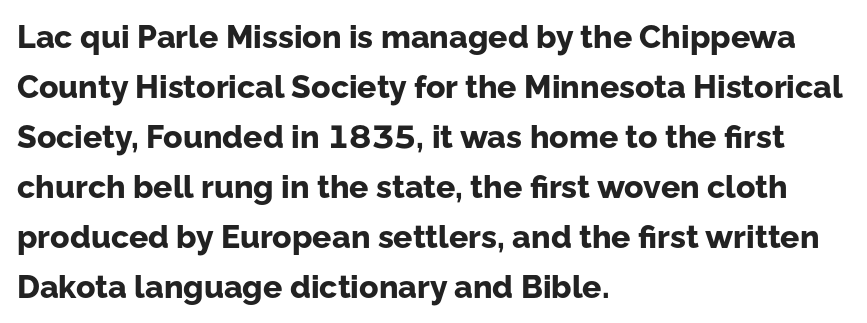
{"serif": "no", "italic": "no", "bold": "yes", "weight": "bold", "width": "normal", "stroke_contrast": "low", "x_height": "medium", "monospaced": "no", "underline": "no", "align": "left", "line_spacing": "normal", "line_spacing_ratio": 1.56, "letter_spacing": "normal", "letter_spacing_em": 0.0, "glyph_px": 32}
